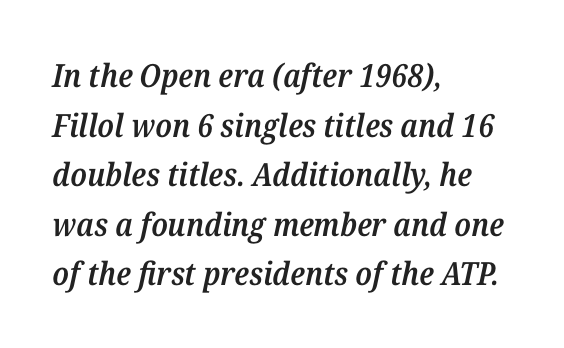
{"serif": "yes", "italic": "yes", "lean": "right", "slant_degrees": 12, "bold": "semi", "weight": "semibold", "width": "normal", "stroke_contrast": "medium", "x_height": "medium", "monospaced": "no", "underline": "no", "align": "left", "line_spacing": "normal", "line_spacing_ratio": 1.55, "letter_spacing": "normal", "letter_spacing_em": 0.0, "glyph_px": 32}
